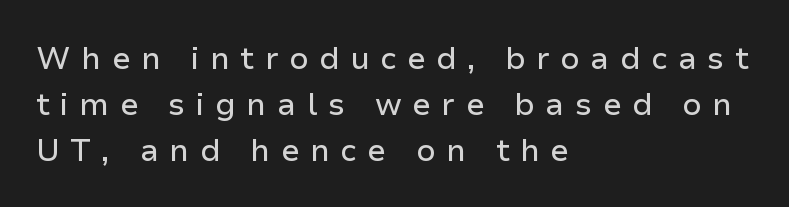
{"serif": "no", "italic": "no", "width": "normal", "stroke_contrast": "low", "x_height": "medium", "monospaced": "no", "underline": "no", "align": "left", "line_spacing": "normal", "line_spacing_ratio": 1.48, "letter_spacing": "wide", "letter_spacing_em": 0.34, "glyph_px": 31}
